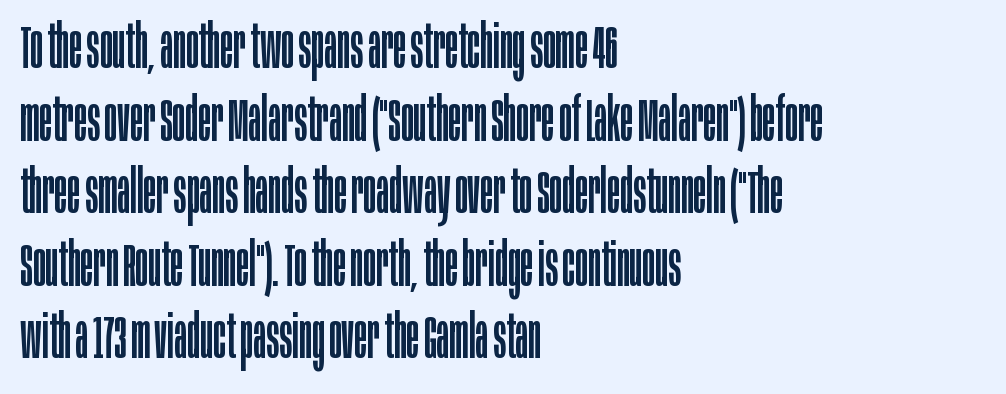
{"serif": "no", "italic": "no", "bold": "no", "weight": "regular", "width": "condensed", "stroke_contrast": "low", "x_height": "large", "monospaced": "no", "underline": "no", "align": "left", "line_spacing_ratio": 1.21, "letter_spacing": "normal", "letter_spacing_em": 0.0, "glyph_px": 60}
